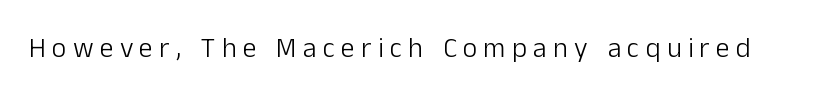
The image shows 28 px light sans-serif type, upright; set unusually wide letter spacing (+0.22 em), not underlined; low stroke contrast and a medium x-height.
